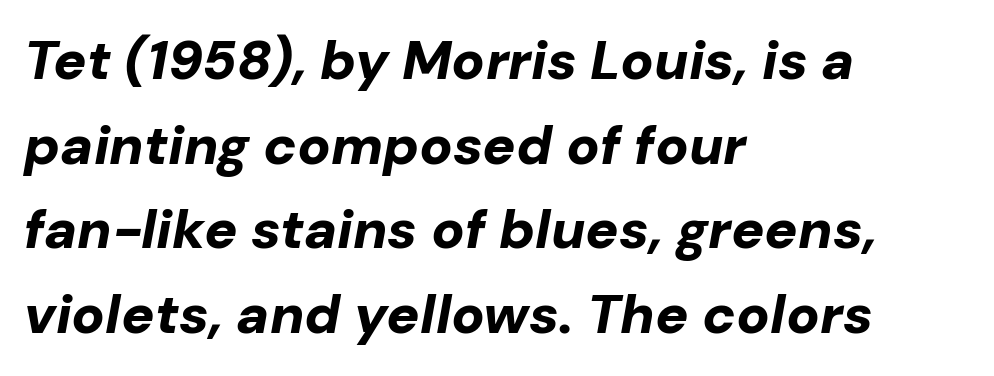
The image shows 55 px bold type, italic (leaning right); set left-aligned, normal line spacing (1.54x), normal letter spacing, not underlined; low stroke contrast and a medium x-height.
